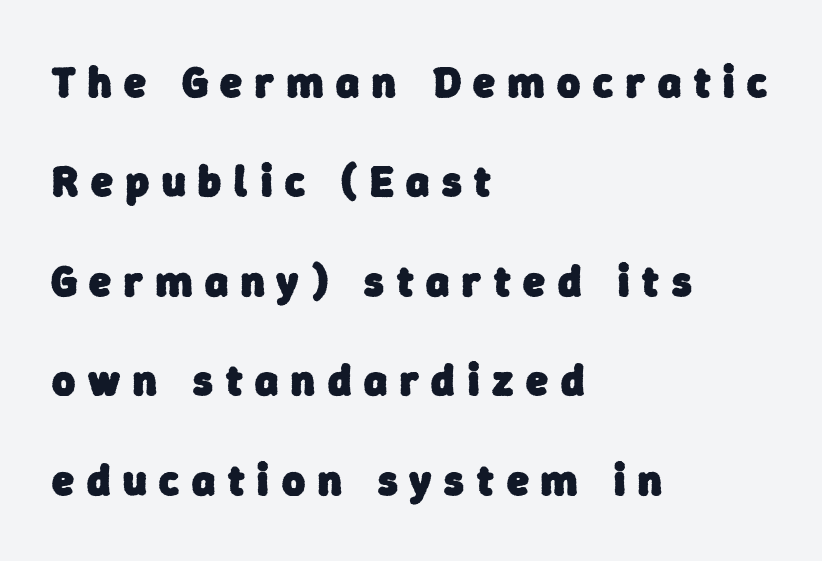
Q: Is the text bold? A: Yes.
Q: Is the typeface a serif or a sans-serif typeface? A: Sans-serif.
Q: Is the text underlined? A: No.
Q: How is the paragraph aligned? A: Left-aligned.
Q: Is the spacing between letters normal or unusually wide? A: Unusually wide.
Q: Is the spacing between lines tight, normal or loose? A: Loose.
Q: Width (condensed, normal, or wide)? A: Normal.
Q: Stroke contrast? A: Low.
Q: x-height? A: Medium.
Q: Monospaced? A: No.
